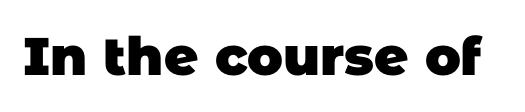
The image shows 53 px heavy sans-serif type; set normal letter spacing, not underlined; low stroke contrast and a large x-height.
